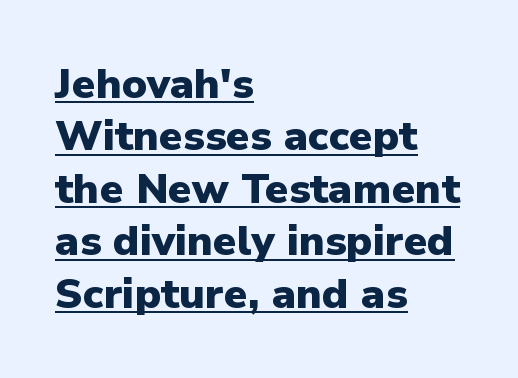
Q: Is the text bold? A: Yes.
Q: Is the text italic (slanted)? A: No, it is upright.
Q: Is the typeface a serif or a sans-serif typeface? A: Sans-serif.
Q: Is the text underlined? A: Yes.
Q: How is the paragraph aligned? A: Left-aligned.
Q: Is the spacing between letters normal or unusually wide? A: Normal.
Q: Is the spacing between lines tight, normal or loose? A: Normal.
Q: Width (condensed, normal, or wide)? A: Normal.
Q: Stroke contrast? A: Low.
Q: x-height? A: Medium.
Q: Monospaced? A: No.
